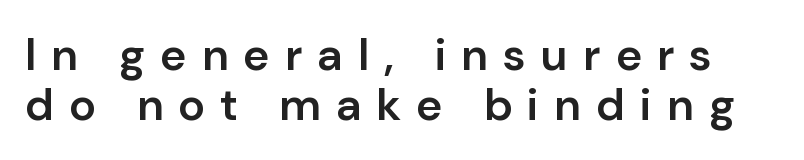
The image shows 45 px semibold sans-serif type, upright; set tight line spacing (1.12x), unusually wide letter spacing (+0.34 em), not underlined; low stroke contrast and a medium x-height.
